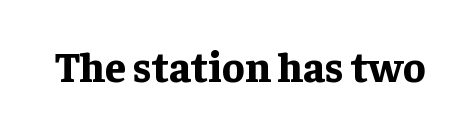
{"serif": "yes", "italic": "no", "bold": "yes", "weight": "bold", "width": "normal", "stroke_contrast": "low", "x_height": "medium", "monospaced": "no", "underline": "no", "letter_spacing": "normal", "letter_spacing_em": 0.0, "glyph_px": 42}
